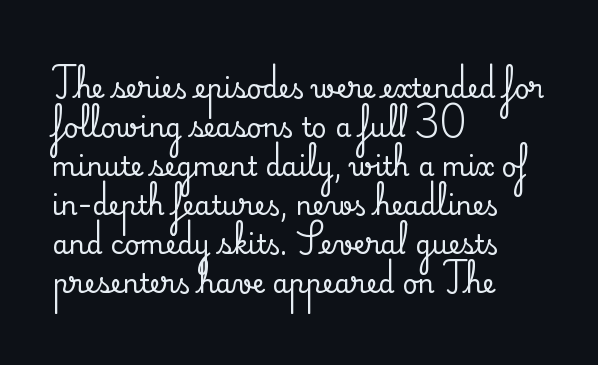
Q: Is the text italic (slanted)? A: No, it is upright.
Q: Is the text underlined? A: No.
Q: How is the paragraph aligned? A: Left-aligned.
Q: Is the spacing between letters normal or unusually wide? A: Normal.
Q: Is the spacing between lines tight, normal or loose? A: Normal.
